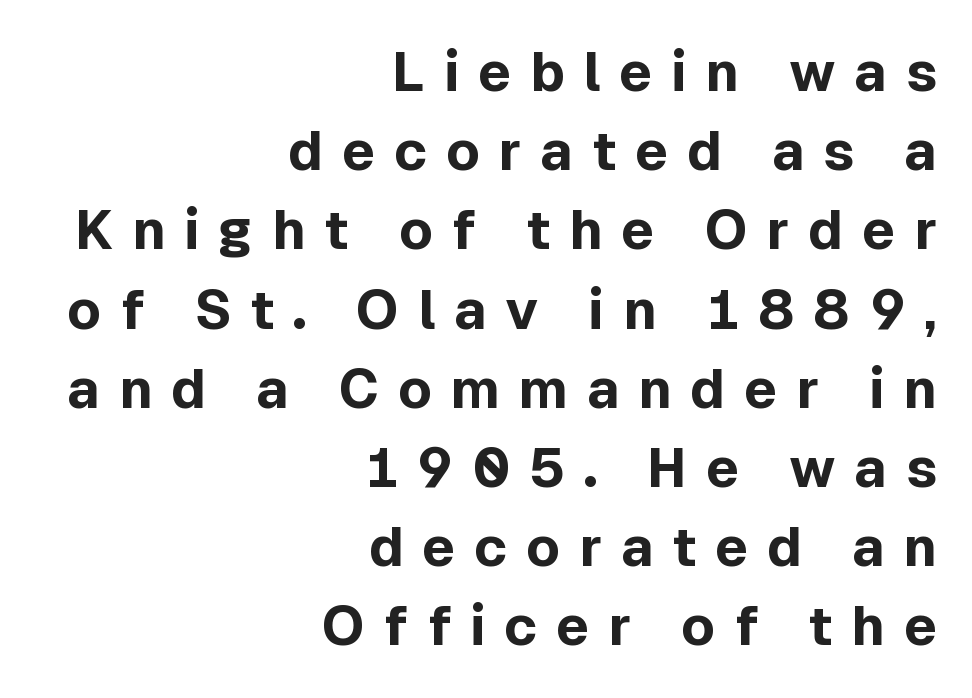
Q: Is the text bold? A: Yes.
Q: Is the text italic (slanted)? A: No, it is upright.
Q: Is the typeface a serif or a sans-serif typeface? A: Sans-serif.
Q: Is the text underlined? A: No.
Q: How is the paragraph aligned? A: Right-aligned.
Q: Is the spacing between letters normal or unusually wide? A: Unusually wide.
Q: Is the spacing between lines tight, normal or loose? A: Normal.
Q: Width (condensed, normal, or wide)? A: Normal.
Q: x-height? A: Medium.
Q: Monospaced? A: No.
